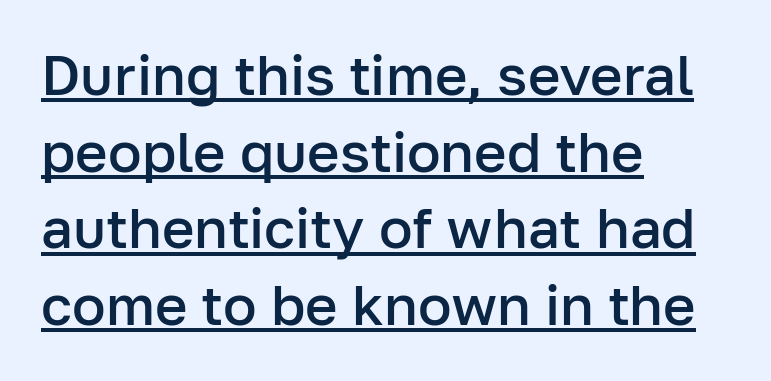
Q: Is the text bold? A: Semi-bold.
Q: Is the text italic (slanted)? A: No, it is upright.
Q: Is the typeface a serif or a sans-serif typeface? A: Sans-serif.
Q: Is the text underlined? A: Yes.
Q: How is the paragraph aligned? A: Left-aligned.
Q: Is the spacing between letters normal or unusually wide? A: Normal.
Q: Is the spacing between lines tight, normal or loose? A: Normal.
Q: Width (condensed, normal, or wide)? A: Normal.
Q: Stroke contrast? A: Low.
Q: x-height? A: Medium.
Q: Monospaced? A: No.
